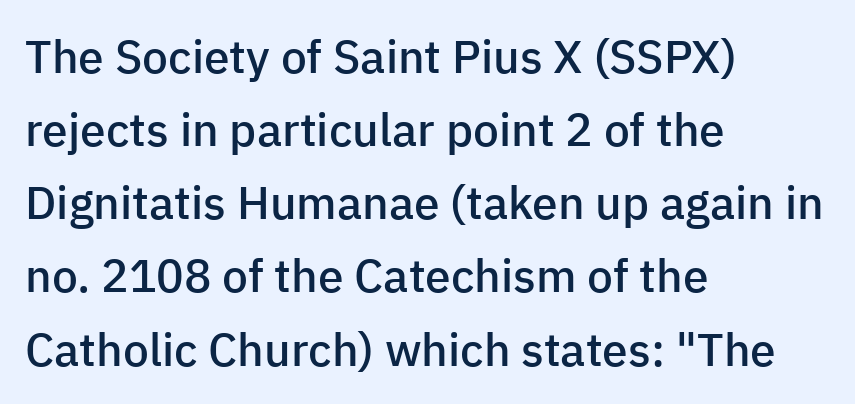
Q: Is the text bold? A: Semi-bold.
Q: Is the text italic (slanted)? A: No, it is upright.
Q: Is the typeface a serif or a sans-serif typeface? A: Sans-serif.
Q: Is the text underlined? A: No.
Q: How is the paragraph aligned? A: Left-aligned.
Q: Is the spacing between letters normal or unusually wide? A: Normal.
Q: Is the spacing between lines tight, normal or loose? A: Normal.
Q: Width (condensed, normal, or wide)? A: Normal.
Q: Stroke contrast? A: Low.
Q: x-height? A: Medium.
Q: Monospaced? A: No.
